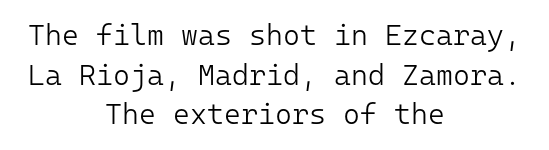
{"serif": "no", "italic": "no", "bold": "no", "weight": "light", "width": "normal", "stroke_contrast": "low", "x_height": "medium", "monospaced": "yes", "underline": "no", "align": "center", "line_spacing": "normal", "line_spacing_ratio": 1.37, "letter_spacing": "normal", "letter_spacing_em": 0.0, "glyph_px": 29}
